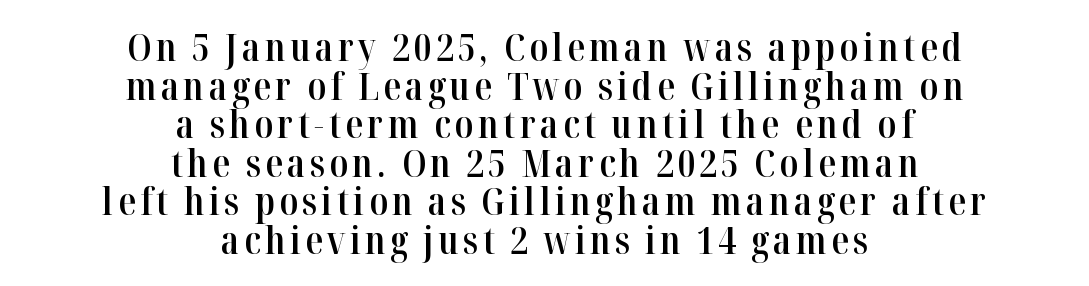
The image shows 39 px semibold, condensed serif type, upright; set centered, tight line spacing (0.99x), not underlined; high stroke contrast and a medium x-height.
